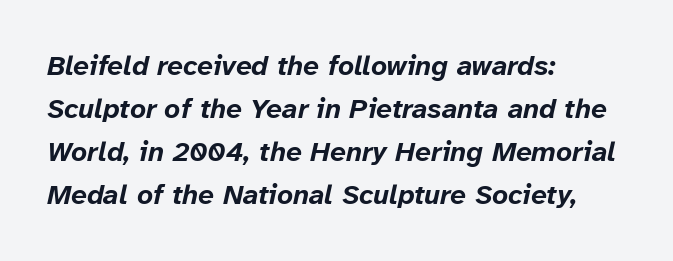
The image shows 28 px bold type, italic (leaning right); set left-aligned, normal line spacing (1.54x), normal letter spacing, not underlined; low stroke contrast and a medium x-height.
